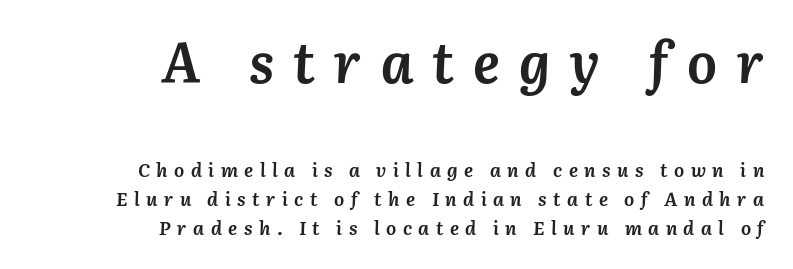
The image shows 56 px semibold type, italic (leaning right); set right-aligned, normal line spacing (1.51x), unusually wide letter spacing (+0.34 em), not underlined; the first (top) block is 2.95x larger; medium stroke contrast and a medium x-height.
